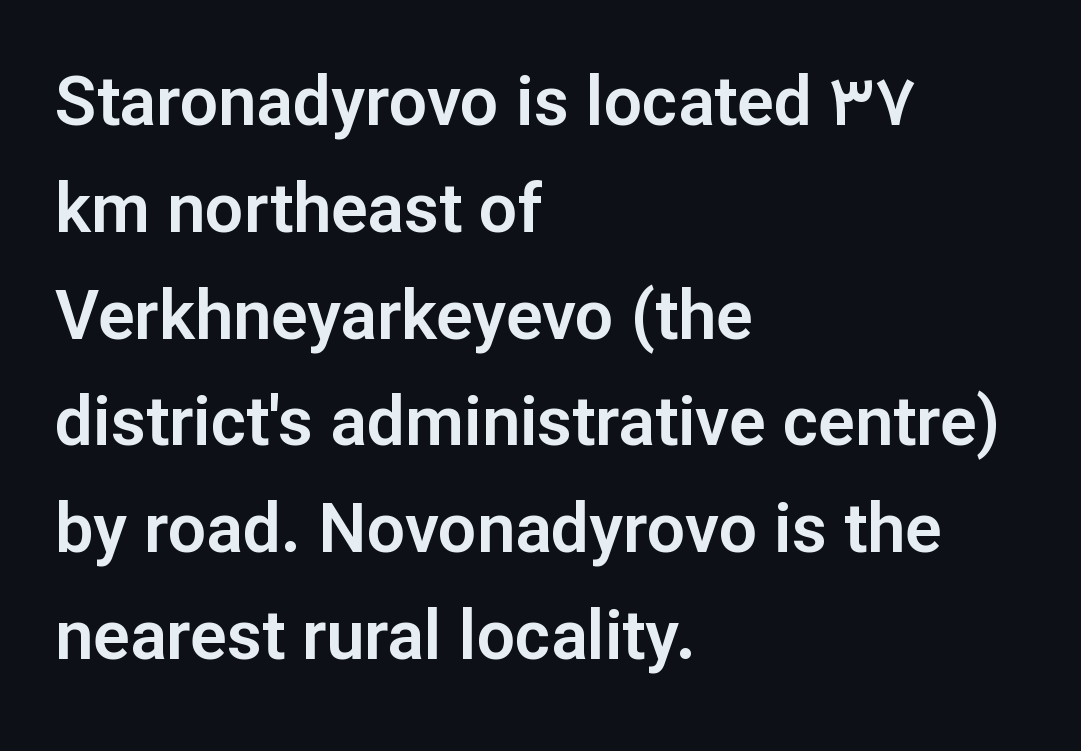
The image shows 68 px sans-serif type, upright; set left-aligned, normal line spacing (1.57x), normal letter spacing, not underlined; low stroke contrast and a medium x-height.
